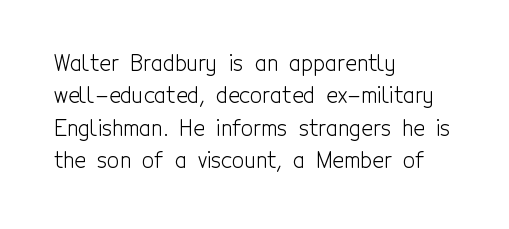
Does extra space separate the letters? No, they use regular spacing. Compared with a typical body face, this is equally light or lighter still. Casual observation: everything's shoved over to the left. This sample keeps an unexceptional amount of space between lines.
